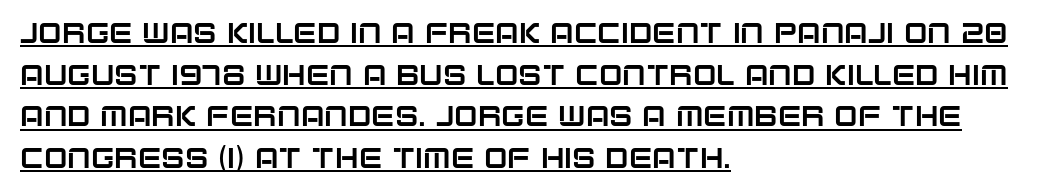
Ascenders rise straight up at ninety degrees. How are the letters spaced? Ordinarily, with no added tracking. Somebody hit Ctrl+U on this one — the words are underlined. This sample has the flowing, uneven cadence of proportional lettering. The paragraph shown leans on its left margin. A typesetter would label this face a sans.
